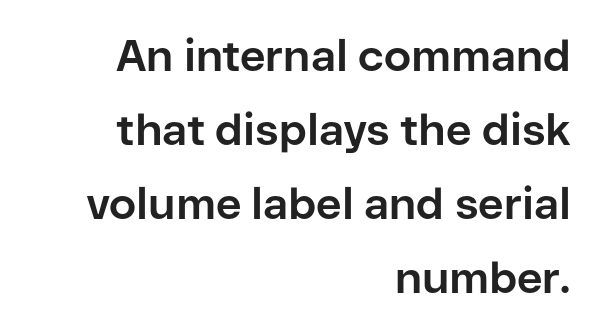
Q: Is the text bold? A: Yes.
Q: Is the text italic (slanted)? A: No, it is upright.
Q: Is the typeface a serif or a sans-serif typeface? A: Sans-serif.
Q: Is the text underlined? A: No.
Q: How is the paragraph aligned? A: Right-aligned.
Q: Is the spacing between letters normal or unusually wide? A: Normal.
Q: Is the spacing between lines tight, normal or loose? A: Normal.
Q: Width (condensed, normal, or wide)? A: Normal.
Q: Stroke contrast? A: Low.
Q: x-height? A: Medium.
Q: Monospaced? A: No.
